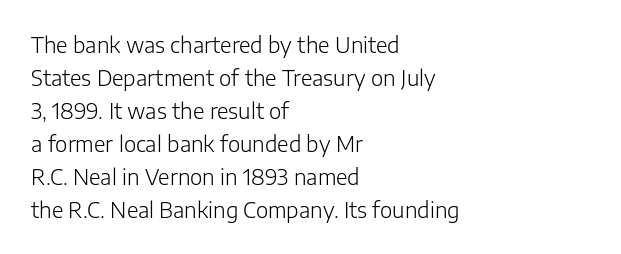
{"italic": "no", "bold": "no", "underline": "no", "align": "left", "line_spacing": "normal", "line_spacing_ratio": 1.57, "letter_spacing": "normal", "letter_spacing_em": 0.0, "glyph_px": 21}
